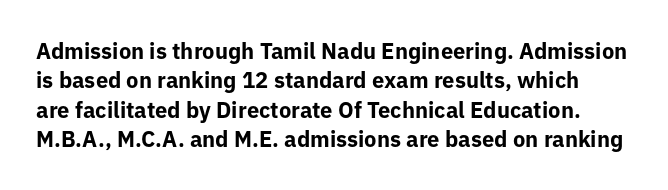
Q: Is the text bold? A: Yes.
Q: Is the text italic (slanted)? A: No, it is upright.
Q: Is the text underlined? A: No.
Q: Is the spacing between letters normal or unusually wide? A: Normal.
Q: Is the spacing between lines tight, normal or loose? A: Normal.
